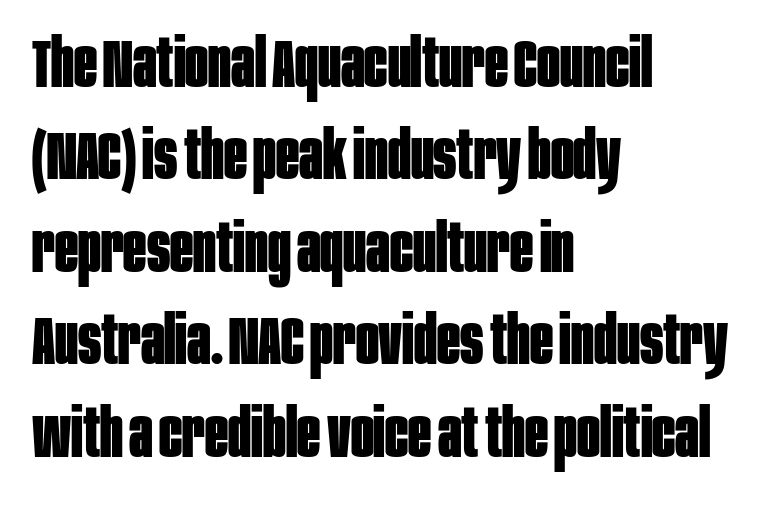
The image shows 68 px bold, condensed sans-serif type, upright; set left-aligned, normal line spacing (1.36x), normal letter spacing, not underlined; low stroke contrast and a large x-height.
